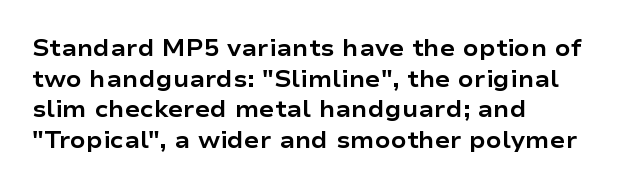
Q: Is the text bold? A: Yes.
Q: Is the text italic (slanted)? A: No, it is upright.
Q: Is the text underlined? A: No.
Q: How is the paragraph aligned? A: Left-aligned.
Q: Is the spacing between letters normal or unusually wide? A: Normal.
Q: Is the spacing between lines tight, normal or loose? A: Normal.
